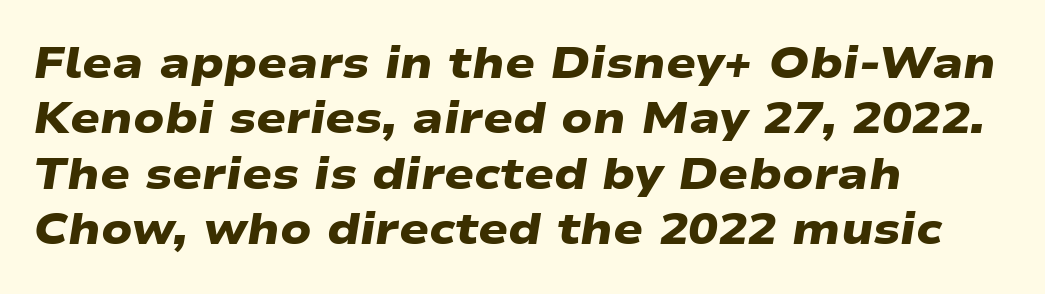
The image shows 44 px heavy, wide sans-serif type; set left-aligned, normal line spacing (1.26x), normal letter spacing, not underlined; low stroke contrast and a medium x-height.
